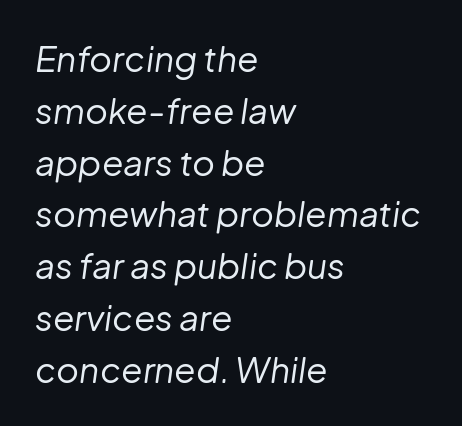
{"italic": "yes", "lean": "right", "slant_degrees": 8, "bold": "no", "weight": "regular", "width": "normal", "stroke_contrast": "low", "x_height": "medium", "monospaced": "no", "underline": "no", "align": "left", "line_spacing": "normal", "line_spacing_ratio": 1.48, "letter_spacing": "normal", "letter_spacing_em": 0.0, "glyph_px": 35}
